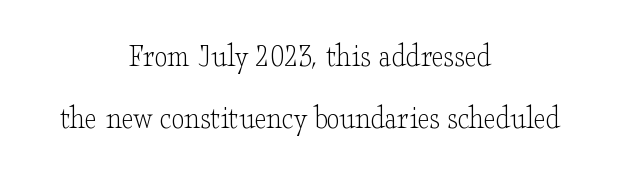
The image shows 33 px light, wide serif type, upright; set centered, line spacing 1.87x, normal letter spacing, not underlined; low stroke contrast and a small x-height.
